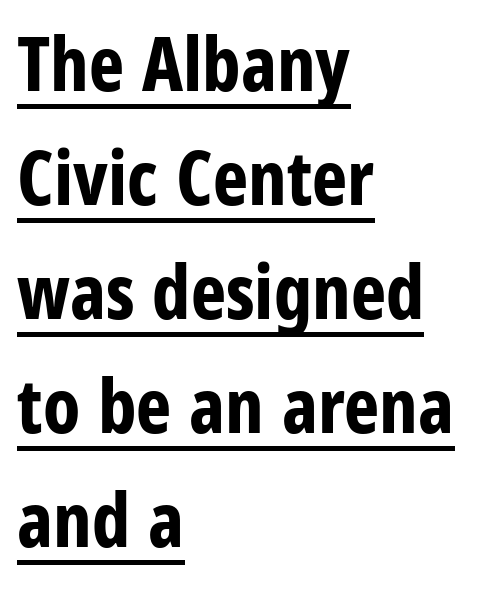
Q: Is the text bold? A: Yes.
Q: Is the text italic (slanted)? A: No, it is upright.
Q: Is the typeface a serif or a sans-serif typeface? A: Sans-serif.
Q: Is the text underlined? A: Yes.
Q: How is the paragraph aligned? A: Left-aligned.
Q: Is the spacing between letters normal or unusually wide? A: Normal.
Q: Is the spacing between lines tight, normal or loose? A: Normal.
Q: Width (condensed, normal, or wide)? A: Condensed.
Q: Stroke contrast? A: Low.
Q: x-height? A: Large.
Q: Monospaced? A: No.
